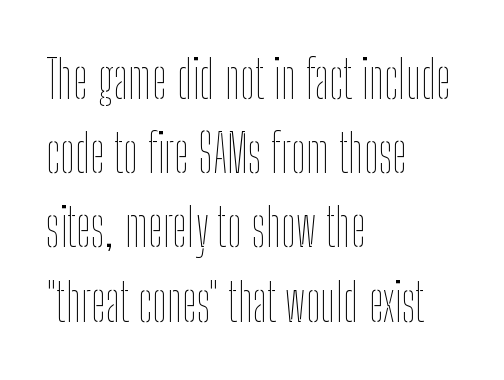
The image shows 53 px thin, condensed type, upright; set left-aligned, normal line spacing (1.4x), normal letter spacing, not underlined; low stroke contrast and a medium x-height.
